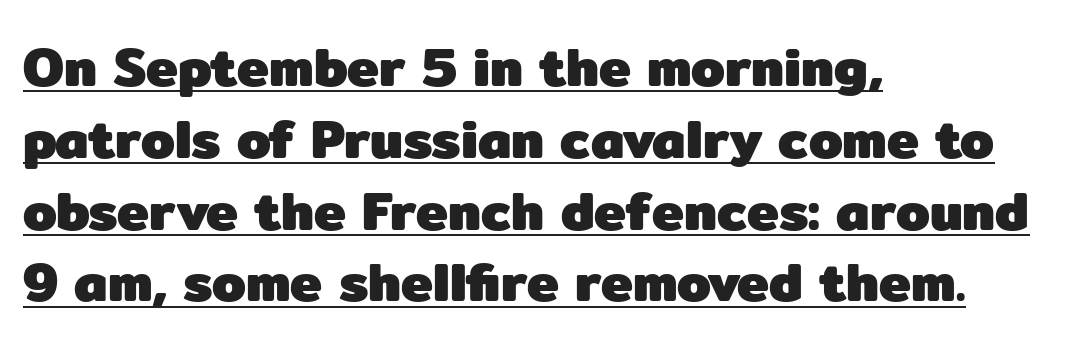
Heavy, bold letterforms. You can see a thin bar hugging the bottom of the glyphs. Character widths vary here, with narrow letters taking less room than wide ones. Every stem runs plumb, perpendicular to the baseline.
